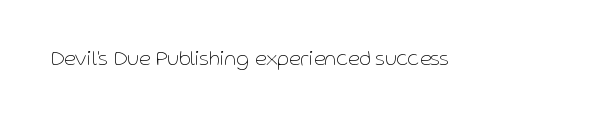
Q: Is the text bold? A: No.
Q: Is the text italic (slanted)? A: No, it is upright.
Q: Is the text underlined? A: No.
Q: Is the spacing between letters normal or unusually wide? A: Normal.
